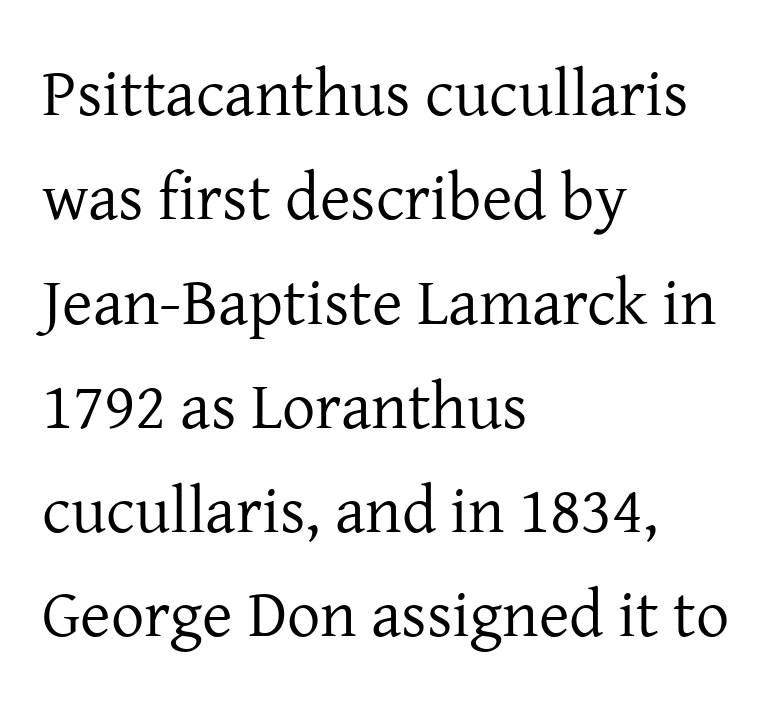
Check the space under the baseline: it is left empty. Check where the strokes stop: tiny serifs finish them off. The typography opts for an upright posture over an oblique one. The letterforms sit shoulder to shoulder at normal distance.
